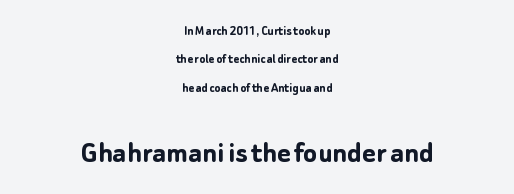
This sample trades compactness for vertical openness between lines. Observe the absence of serifs on each vertical stroke in this sample. Type without underlining. Pretty heavy lettering here — definitely bold. Block two is the big one; block one sits smaller above it.
